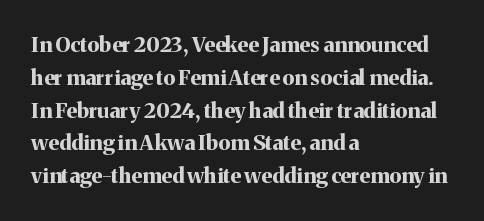
{"italic": "no", "bold": "yes", "underline": "no", "align": "left", "line_spacing": "normal", "line_spacing_ratio": 1.56, "letter_spacing": "normal", "letter_spacing_em": 0.0, "glyph_px": 21}
